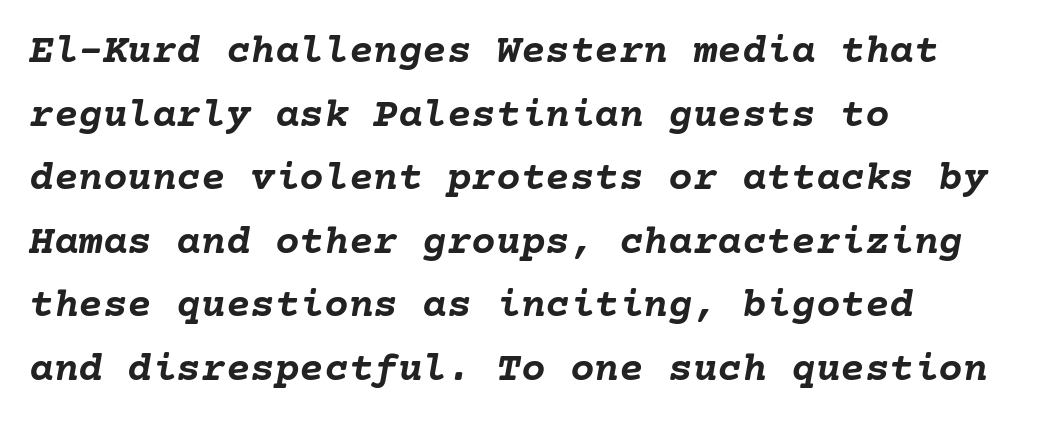
The image shows 41 px semibold type, italic (leaning right); set left-aligned, normal line spacing (1.55x), normal letter spacing, not underlined; low stroke contrast and a medium x-height.
